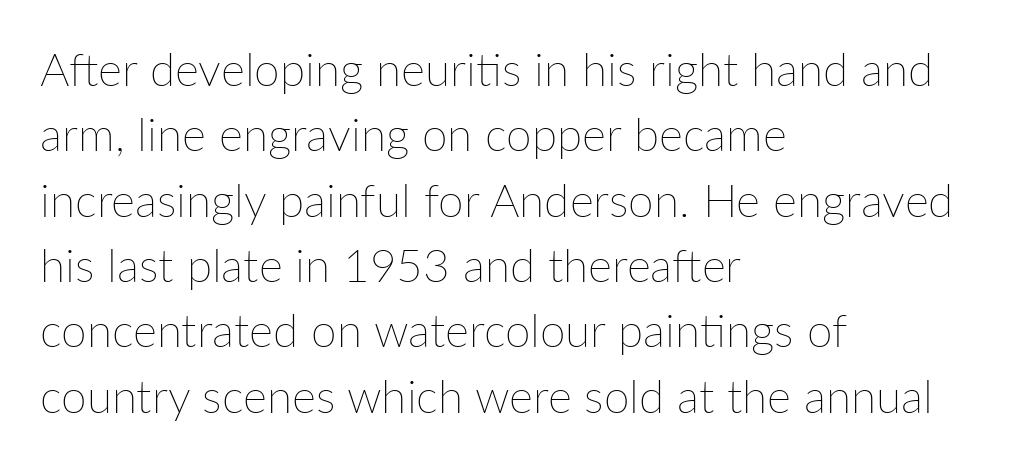
Q: Is the text bold? A: No.
Q: Is the text italic (slanted)? A: No, it is upright.
Q: Is the text underlined? A: No.
Q: How is the paragraph aligned? A: Left-aligned.
Q: Is the spacing between letters normal or unusually wide? A: Normal.
Q: Is the spacing between lines tight, normal or loose? A: Normal.
Q: Width (condensed, normal, or wide)? A: Normal.
Q: Stroke contrast? A: Low.
Q: x-height? A: Medium.
Q: Monospaced? A: No.
